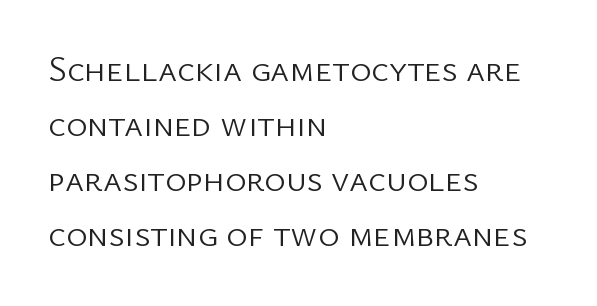
Q: Is the text bold? A: No.
Q: Is the text italic (slanted)? A: No, it is upright.
Q: Is the typeface a serif or a sans-serif typeface? A: Sans-serif.
Q: Is the text underlined? A: No.
Q: How is the paragraph aligned? A: Left-aligned.
Q: Is the spacing between letters normal or unusually wide? A: Normal.
Q: Is the spacing between lines tight, normal or loose? A: Normal.
Q: Width (condensed, normal, or wide)? A: Normal.
Q: Stroke contrast? A: Low.
Q: x-height? A: Medium.
Q: Monospaced? A: No.
